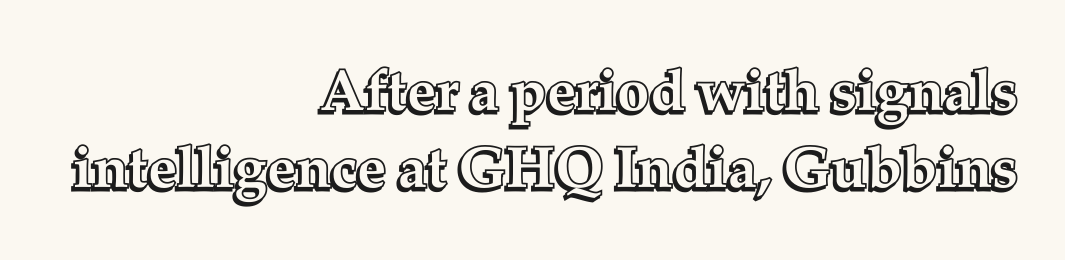
The image shows 58 px text type, upright; set right-aligned, normal line spacing (1.33x), normal letter spacing, not underlined; a medium x-height.
